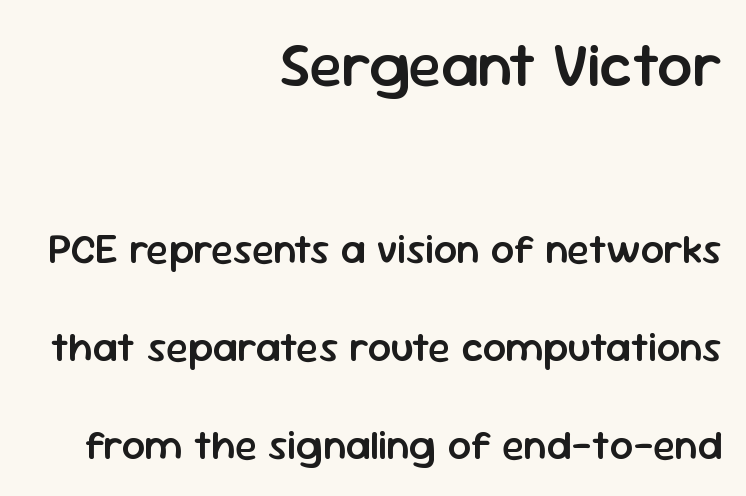
Q: Is the text bold? A: Semi-bold.
Q: Is the text italic (slanted)? A: No, it is upright.
Q: Is the typeface a serif or a sans-serif typeface? A: Sans-serif.
Q: Is the text underlined? A: No.
Q: How is the paragraph aligned? A: Right-aligned.
Q: Is the spacing between letters normal or unusually wide? A: Normal.
Q: Is the spacing between lines tight, normal or loose? A: Loose.
Q: Which block of text is set in a larger size, the first (top) or the second (bottom)? A: The first (top) one.
Q: Width (condensed, normal, or wide)? A: Normal.
Q: Stroke contrast? A: Low.
Q: x-height? A: Medium.
Q: Monospaced? A: No.
